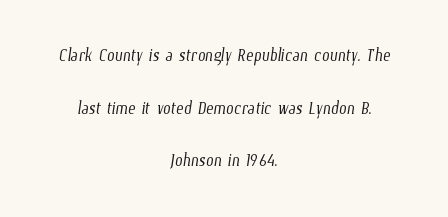
{"bold": "no", "underline": "no", "align": "center", "line_spacing": "loose", "line_spacing_ratio": 2.39, "letter_spacing": "normal", "letter_spacing_em": 0.0, "glyph_px": 22}
